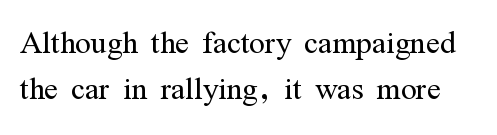
Q: Is the text bold? A: No.
Q: Is the text italic (slanted)? A: No, it is upright.
Q: Is the typeface a serif or a sans-serif typeface? A: Serif.
Q: Is the text underlined? A: No.
Q: Is the spacing between letters normal or unusually wide? A: Normal.
Q: Is the spacing between lines tight, normal or loose? A: Tight.
Q: Width (condensed, normal, or wide)? A: Condensed.
Q: Stroke contrast? A: Medium.
Q: x-height? A: Medium.
Q: Monospaced? A: No.
